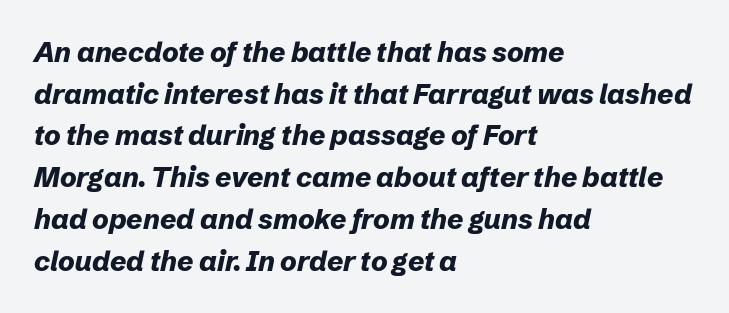
Q: Is the text bold? A: Yes.
Q: Is the text italic (slanted)? A: Yes, it leans right by about 12 degrees.
Q: Is the text underlined? A: No.
Q: How is the paragraph aligned? A: Left-aligned.
Q: Is the spacing between letters normal or unusually wide? A: Normal.
Q: Is the spacing between lines tight, normal or loose? A: Normal.
Q: Width (condensed, normal, or wide)? A: Normal.
Q: Stroke contrast? A: Low.
Q: x-height? A: Medium.
Q: Monospaced? A: No.
